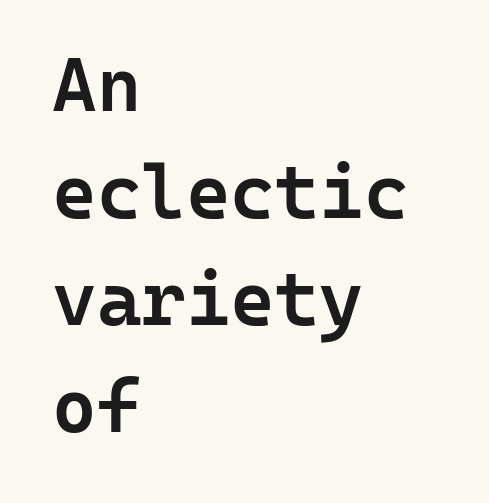
{"serif": "no", "italic": "no", "bold": "semi", "weight": "semibold", "width": "normal", "stroke_contrast": "low", "x_height": "medium", "monospaced": "yes", "underline": "no", "align": "left", "line_spacing": "normal", "line_spacing_ratio": 1.41, "letter_spacing": "normal", "letter_spacing_em": 0.0, "glyph_px": 76}
